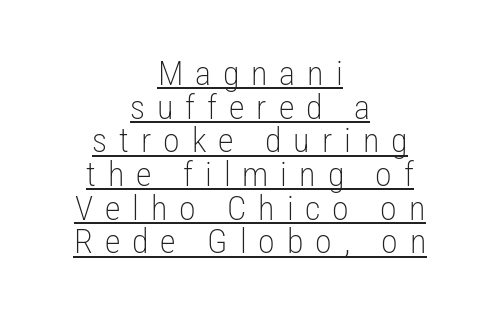
Q: Is the text bold? A: No.
Q: Is the text italic (slanted)? A: No, it is upright.
Q: Is the typeface a serif or a sans-serif typeface? A: Sans-serif.
Q: Is the text underlined? A: Yes.
Q: How is the paragraph aligned? A: Centered.
Q: Is the spacing between letters normal or unusually wide? A: Unusually wide.
Q: Is the spacing between lines tight, normal or loose? A: Tight.
Q: Width (condensed, normal, or wide)? A: Condensed.
Q: Stroke contrast? A: Low.
Q: x-height? A: Medium.
Q: Monospaced? A: No.
